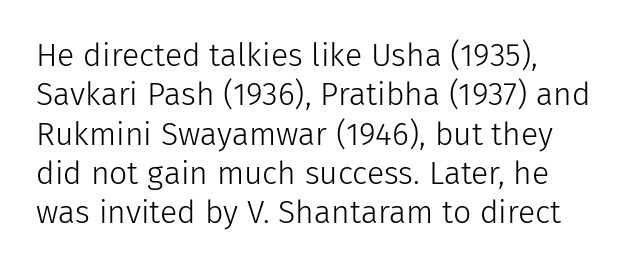
The image shows 32 px light sans-serif type, upright; set line spacing 1.23x, normal letter spacing, not underlined; low stroke contrast and a medium x-height.
